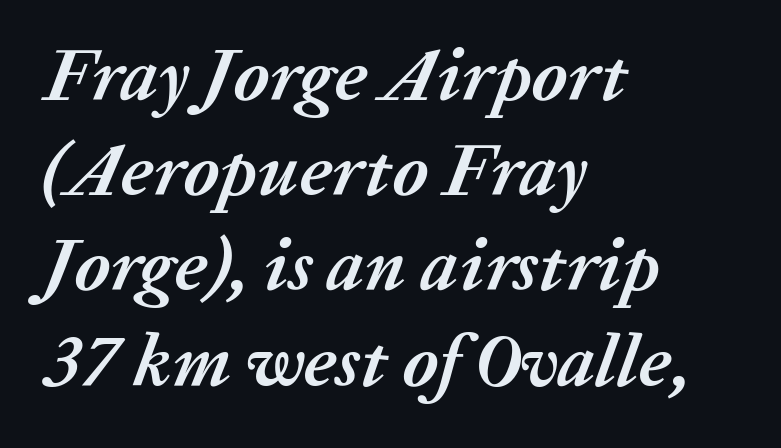
The image shows 75 px semibold type, italic (leaning right); set left-aligned, normal line spacing (1.27x), normal letter spacing, not underlined; medium stroke contrast and a medium x-height.
